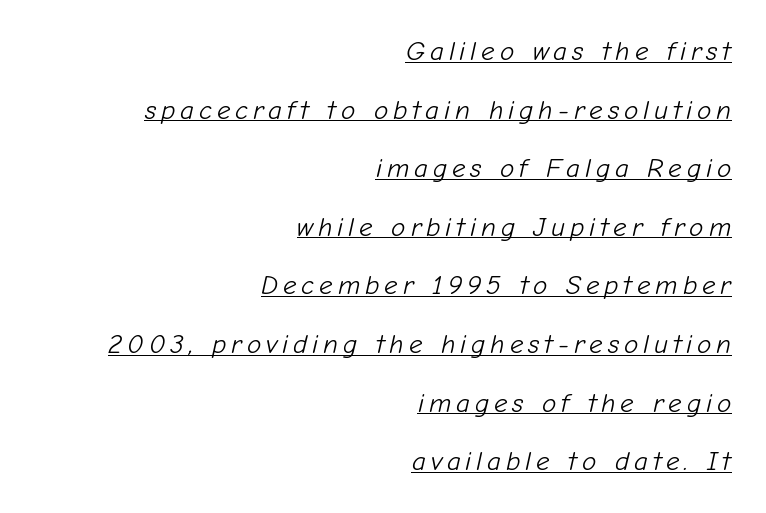
Honestly, the underline is the first thing you notice here. Is there much room between lines? Yes — plenty of vertical air separates them. The rendering anchors every line to the right-hand side. This is not heavy type; no bold has been used. Tall strokes in this sample are angled rather than plumb.
